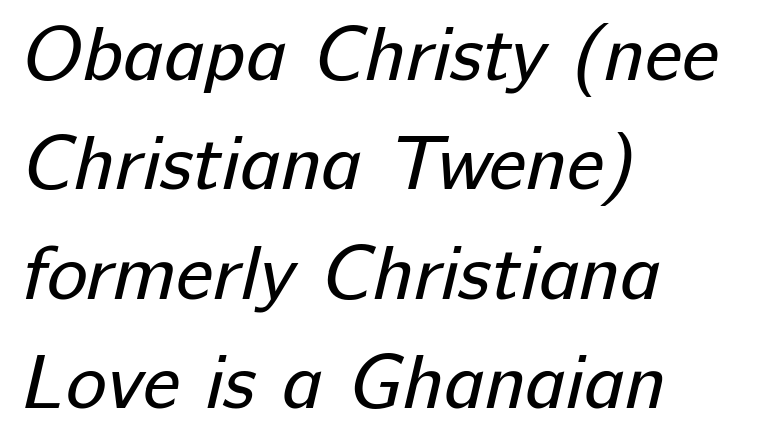
The image shows 77 px regular-weight sans-serif type; set left-aligned, normal line spacing (1.42x), normal letter spacing, not underlined; low stroke contrast and a medium x-height.
